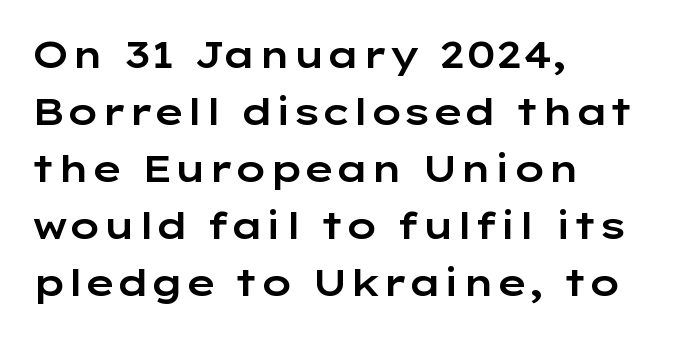
The image shows 37 px wide sans-serif type, upright; set left-aligned, normal line spacing (1.54x), normal letter spacing, not underlined; low stroke contrast and a medium x-height.
